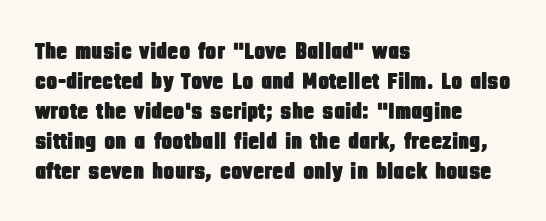
Q: Is the text italic (slanted)? A: No, it is upright.
Q: Is the text underlined? A: No.
Q: How is the paragraph aligned? A: Left-aligned.
Q: Is the spacing between letters normal or unusually wide? A: Normal.
Q: Is the spacing between lines tight, normal or loose? A: Normal.
